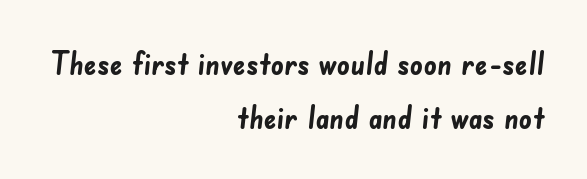
The image shows 32 px semibold sans-serif type; set right-aligned, normal line spacing (1.68x), normal letter spacing, not underlined; low stroke contrast and a small x-height.
